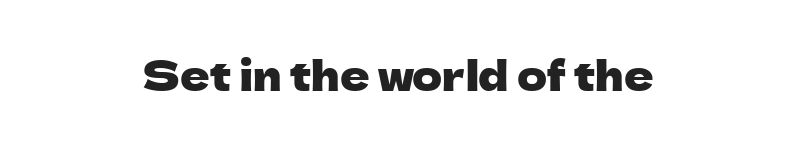
The image shows 41 px sans-serif type, upright; set centered, normal letter spacing, not underlined; low stroke contrast and a medium x-height.
